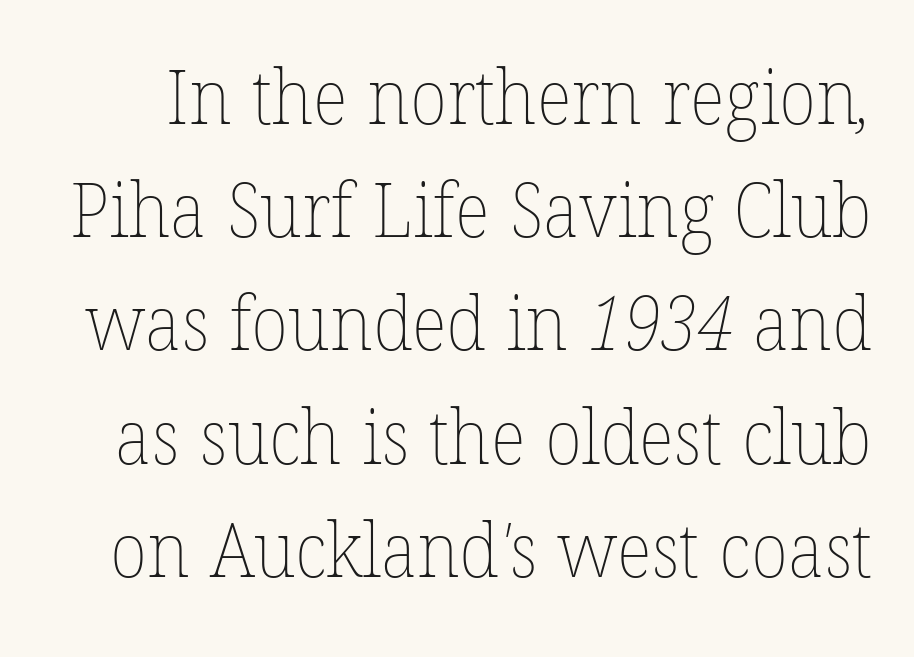
In terms of letterspacing, this is plain default setting. These lines are rendered in a variable-pitch font. Reading down the column, the eye jumps a familiar distance to each next line. Beneath every word, the page is bare. Stems and bowls with no extra thickness — not bold.
